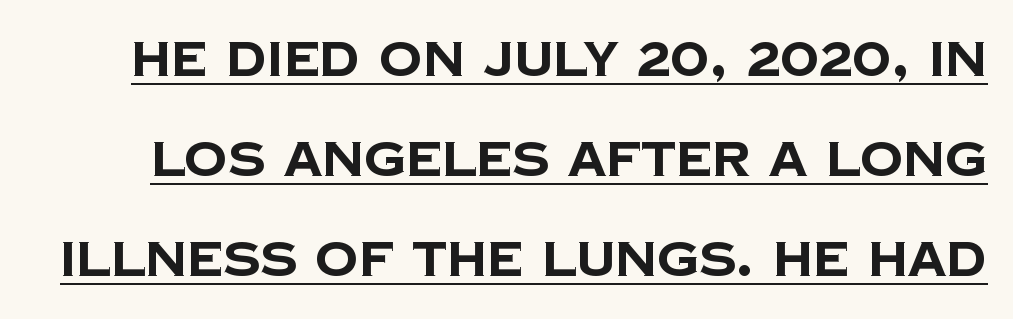
The leading is generous, giving the passage an open texture. Heft: maximum for text — a bold. These lines are composed in type without serifs. Is there an underline? Yes — a line sits under the letters. This rendering leaves character spacing at its baseline value. These lines are rendered in a variable-pitch font.
